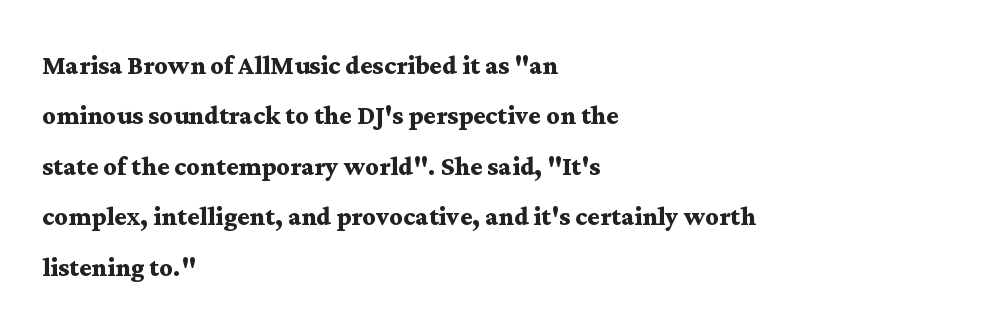
The image shows 33 px semibold, wide serif type, upright; set left-aligned, normal line spacing (1.53x), normal letter spacing, not underlined; medium stroke contrast and a medium x-height.
